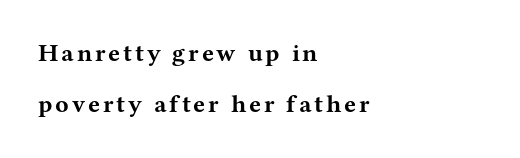
The typesetter chose a ragged-right arrangement here. Look at the stroke-to-counter ratio: heavy, a bold. Vertically, the passage feels expansive, rows floating well apart. Every character sits straight up, as roman type does. Beneath every word, the page is bare.
